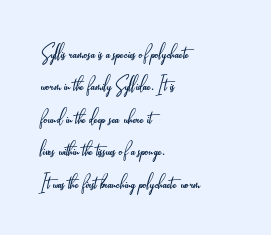
The words here are not underlined. Whoever set this chose a conventional vertical rhythm. Honestly, the letter spacing is just normal — you wouldn't notice it. Compared with a centered layout, this one pins lines to the left instead. The weight tops out at a normal text grade.
